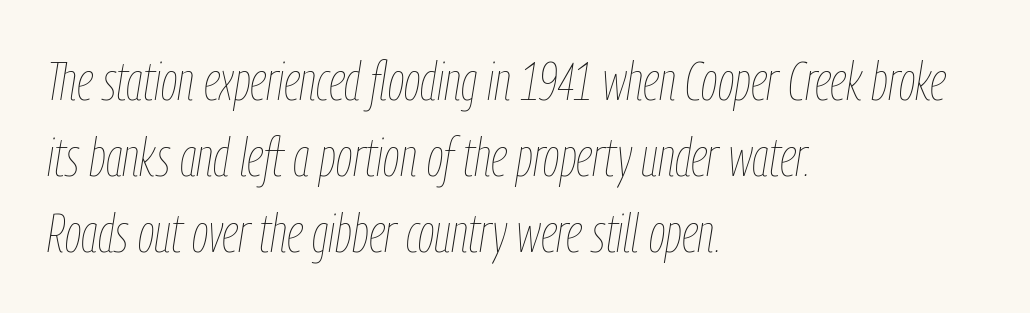
{"italic": "yes", "lean": "right", "slant_degrees": 9, "bold": "no", "weight": "thin", "width": "condensed", "stroke_contrast": "low", "x_height": "medium", "monospaced": "no", "underline": "no", "align": "left", "line_spacing": "normal", "line_spacing_ratio": 1.41, "letter_spacing": "normal", "letter_spacing_em": 0.0, "glyph_px": 54}
